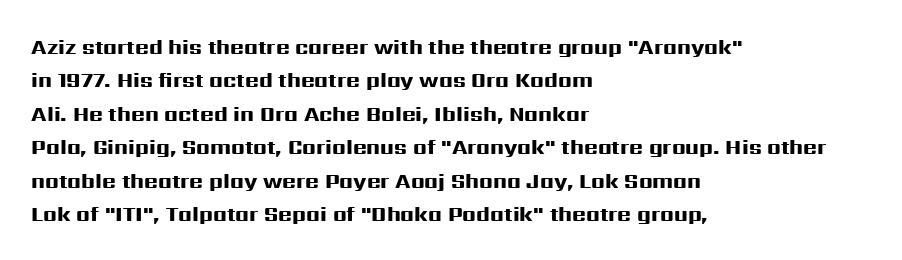
Q: Is the text bold? A: Yes.
Q: Is the text italic (slanted)? A: No, it is upright.
Q: Is the text underlined? A: No.
Q: How is the paragraph aligned? A: Left-aligned.
Q: Is the spacing between letters normal or unusually wide? A: Normal.
Q: Is the spacing between lines tight, normal or loose? A: Normal.
